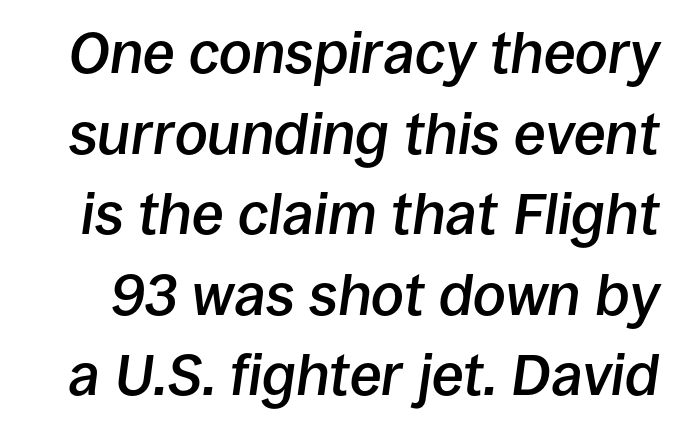
Q: Is the text bold? A: Semi-bold.
Q: Is the text italic (slanted)? A: Yes, it leans right by about 8 degrees.
Q: Is the text underlined? A: No.
Q: Is the spacing between letters normal or unusually wide? A: Normal.
Q: Is the spacing between lines tight, normal or loose? A: Normal.
Q: Width (condensed, normal, or wide)? A: Normal.
Q: Stroke contrast? A: Low.
Q: x-height? A: Large.
Q: Monospaced? A: No.
